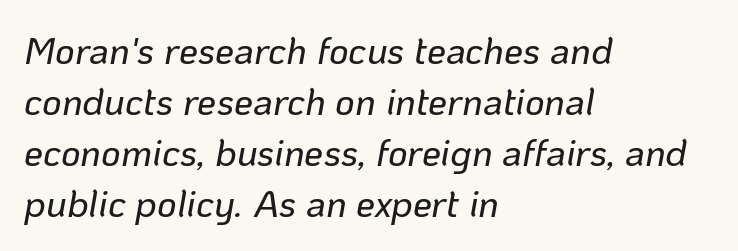
Q: Is the text italic (slanted)? A: Yes, it leans right by about 10 degrees.
Q: Is the text underlined? A: No.
Q: How is the paragraph aligned? A: Left-aligned.
Q: Is the spacing between letters normal or unusually wide? A: Normal.
Q: Is the spacing between lines tight, normal or loose? A: Normal.
Q: Width (condensed, normal, or wide)? A: Normal.
Q: Stroke contrast? A: Low.
Q: x-height? A: Medium.
Q: Monospaced? A: No.
